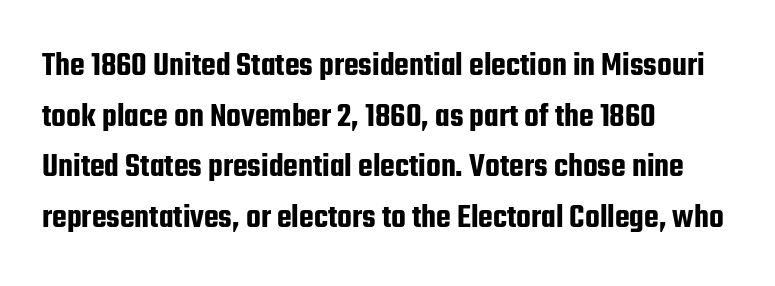
The image shows 34 px condensed sans-serif type, upright; set left-aligned, normal line spacing (1.49x), normal letter spacing, not underlined; low stroke contrast and a medium x-height.
